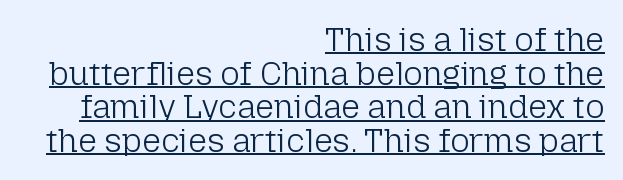
The image shows 33 px light sans-serif type, upright; set right-aligned, tight line spacing (1.02x), normal letter spacing, underlined; low stroke contrast and a medium x-height.
